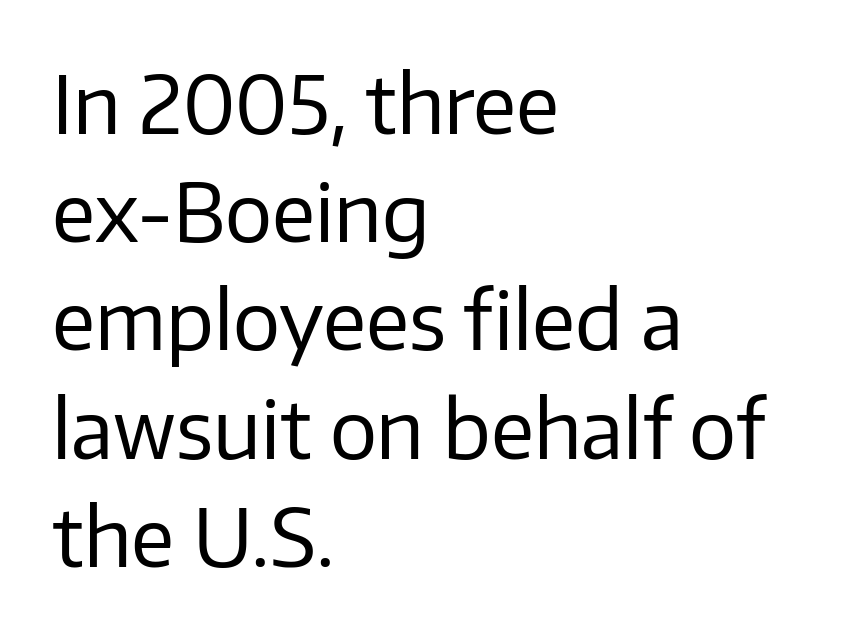
Counters stay open thanks to moderate or lighter strokes. Honestly, the row spacing looks completely unremarkable. The baseline area is clear. You could not count columns in this text — the font is proportionally spaced. Does extra space separate the letters? No, they use regular spacing.
